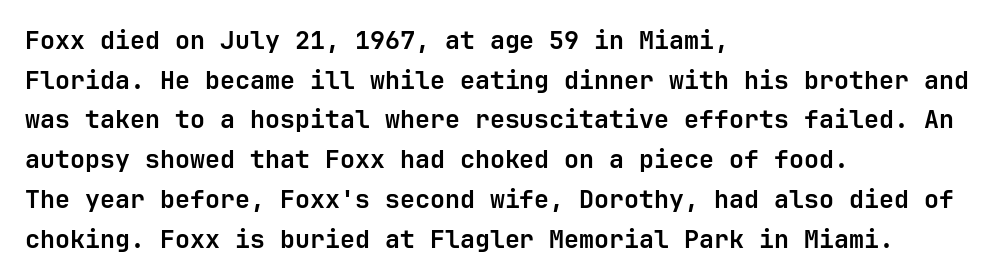
The words here are not underlined. Glyph-to-glyph distance matches everyday printed text. The rows are spaced the way most documents space them. The lettering holds an erect, upright posture throughout. Heavy-handed strokes throughout: this text is bold. Which margin do the lines hug? The left one — the right edge is uneven.
